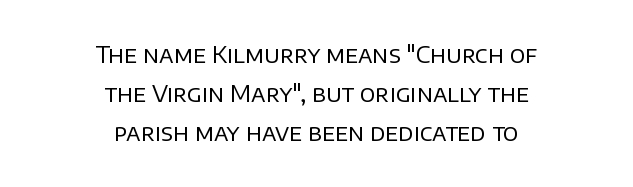
{"italic": "no", "bold": "no", "underline": "no", "align": "center", "line_spacing": "normal", "line_spacing_ratio": 1.7, "letter_spacing": "normal", "letter_spacing_em": 0.0, "glyph_px": 23}
